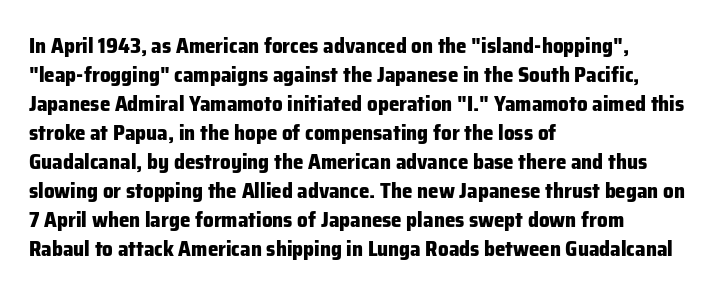
The image shows 21 px bold type, upright; set left-aligned, normal line spacing (1.38x), normal letter spacing, not underlined.
